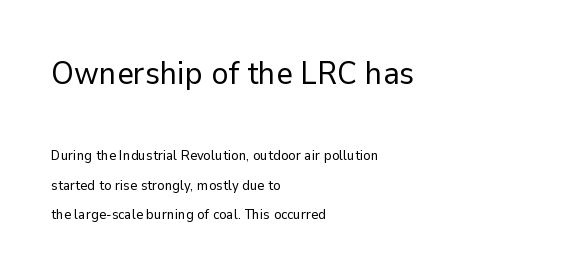
The image shows 32 px regular-weight sans-serif type, upright; set left-aligned, loose line spacing (2.13x), normal letter spacing, not underlined; the first (top) block is 2.29x larger; low stroke contrast and a medium x-height.
